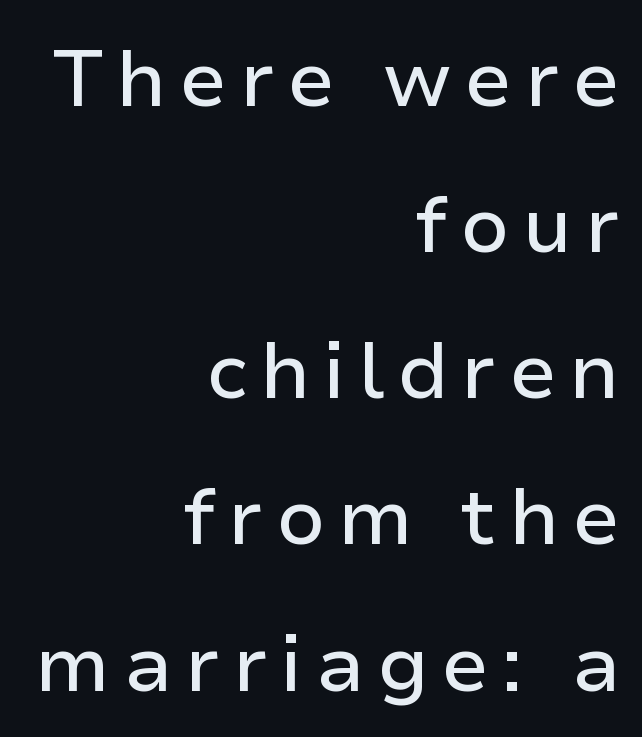
{"serif": "no", "italic": "no", "width": "normal", "stroke_contrast": "low", "x_height": "medium", "monospaced": "no", "underline": "no", "align": "right", "line_spacing_ratio": 1.85, "glyph_px": 79}
